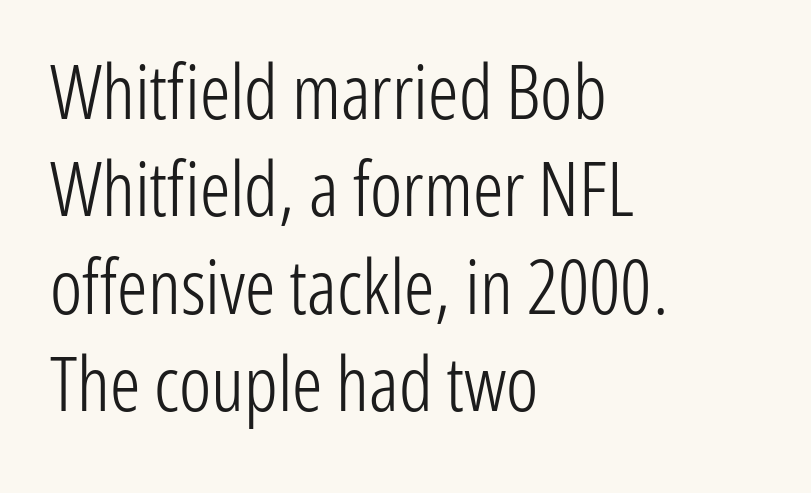
The image shows 76 px light, condensed sans-serif type, upright; set left-aligned, normal line spacing (1.28x), normal letter spacing, not underlined; low stroke contrast and a medium x-height.
